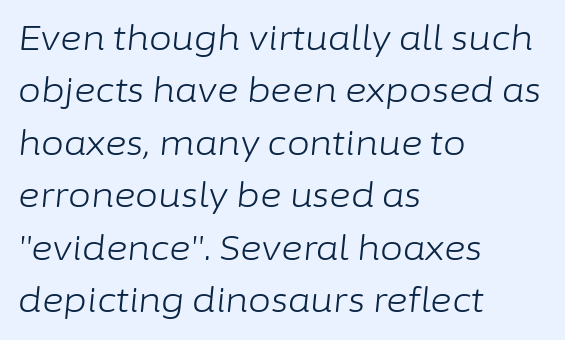
Q: Is the text bold? A: No.
Q: Is the text italic (slanted)? A: Yes, it leans right by about 6 degrees.
Q: Is the text underlined? A: No.
Q: How is the paragraph aligned? A: Left-aligned.
Q: Is the spacing between letters normal or unusually wide? A: Normal.
Q: Is the spacing between lines tight, normal or loose? A: Normal.
Q: Width (condensed, normal, or wide)? A: Normal.
Q: Stroke contrast? A: Low.
Q: x-height? A: Medium.
Q: Monospaced? A: No.
